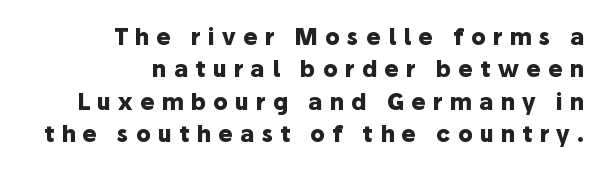
The rows are spaced the way most documents space them. Short note: letters widely spaced. No italicization has been applied; the sample stays upright. Line ends are locked; line starts wander. As a designer I'd log this as weight 700, bold.
